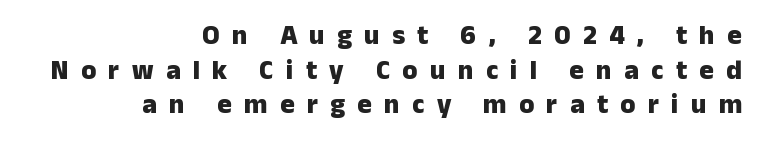
The image shows 27 px bold type, upright; set right-aligned, normal line spacing (1.28x), unusually wide letter spacing (+0.46 em), not underlined.
